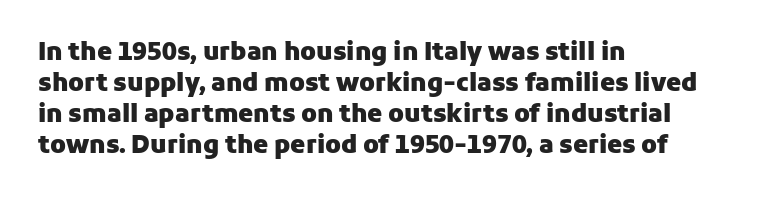
Q: Is the text bold? A: Yes.
Q: Is the text italic (slanted)? A: No, it is upright.
Q: Is the text underlined? A: No.
Q: How is the paragraph aligned? A: Left-aligned.
Q: Is the spacing between letters normal or unusually wide? A: Normal.
Q: Is the spacing between lines tight, normal or loose? A: Normal.
